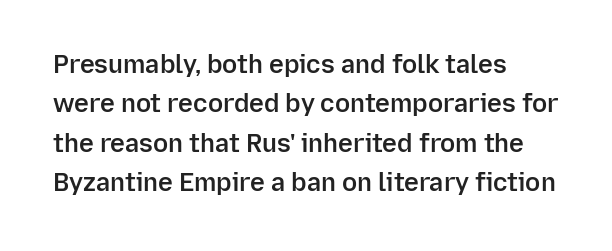
Q: Is the text bold? A: Semi-bold.
Q: Is the text italic (slanted)? A: No, it is upright.
Q: Is the text underlined? A: No.
Q: How is the paragraph aligned? A: Left-aligned.
Q: Is the spacing between letters normal or unusually wide? A: Normal.
Q: Is the spacing between lines tight, normal or loose? A: Normal.
